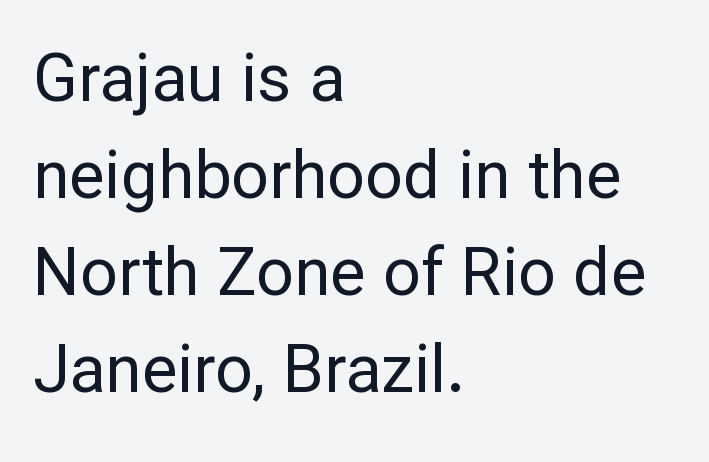
{"serif": "no", "italic": "no", "bold": "no", "weight": "regular", "width": "normal", "stroke_contrast": "low", "x_height": "medium", "monospaced": "no", "underline": "no", "align": "left", "line_spacing": "normal", "line_spacing_ratio": 1.47, "letter_spacing": "normal", "letter_spacing_em": 0.0, "glyph_px": 66}
